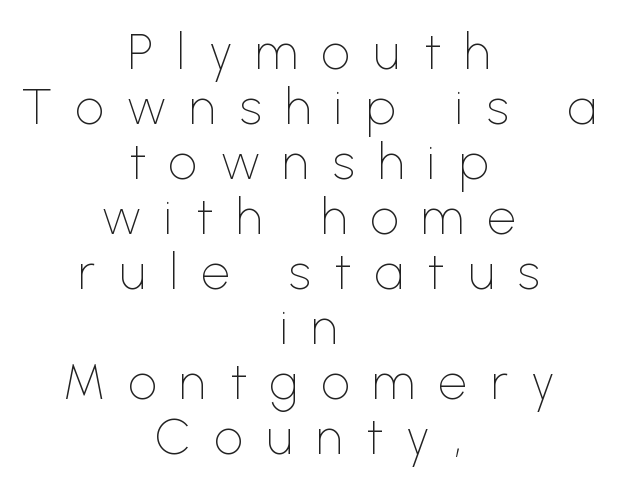
{"serif": "no", "italic": "no", "bold": "no", "weight": "thin", "width": "normal", "stroke_contrast": "low", "x_height": "medium", "monospaced": "no", "underline": "no", "align": "center", "line_spacing": "tight", "line_spacing_ratio": 1.1, "letter_spacing": "wide", "letter_spacing_em": 0.47, "glyph_px": 50}
